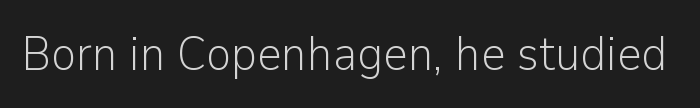
The image shows 48 px light sans-serif type, upright; set normal letter spacing, not underlined; low stroke contrast and a medium x-height.
